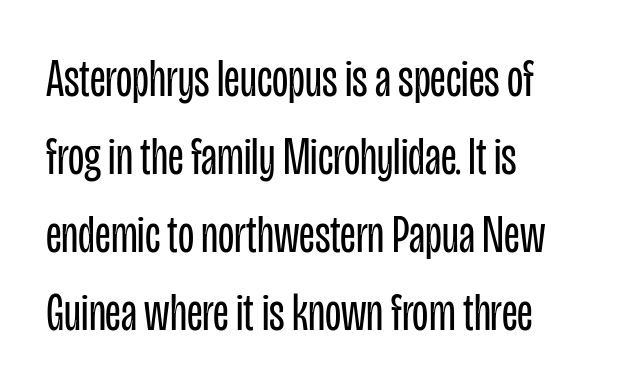
Q: Is the text bold? A: No.
Q: Is the text italic (slanted)? A: No, it is upright.
Q: Is the typeface a serif or a sans-serif typeface? A: Sans-serif.
Q: Is the text underlined? A: No.
Q: How is the paragraph aligned? A: Left-aligned.
Q: Is the spacing between letters normal or unusually wide? A: Normal.
Q: Is the spacing between lines tight, normal or loose? A: Normal.
Q: Width (condensed, normal, or wide)? A: Condensed.
Q: Stroke contrast? A: Low.
Q: x-height? A: Large.
Q: Monospaced? A: No.
